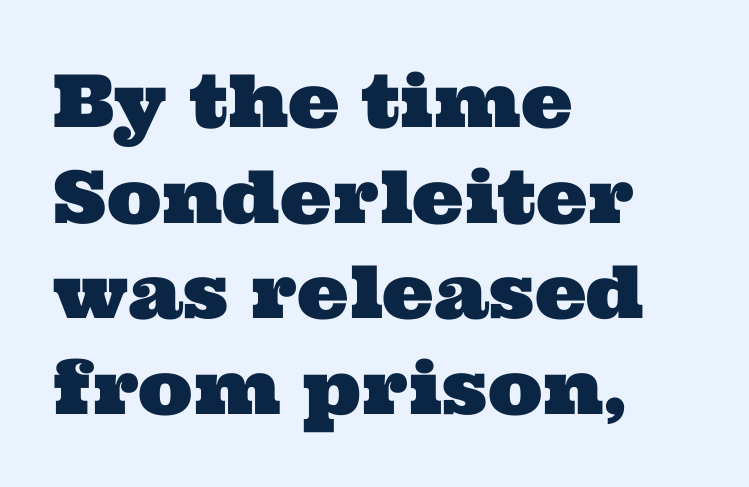
{"serif": "yes", "width": "wide", "stroke_contrast": "medium", "x_height": "medium", "monospaced": "no", "underline": "no", "align": "left", "line_spacing": "normal", "line_spacing_ratio": 1.31, "letter_spacing": "normal", "letter_spacing_em": 0.0, "glyph_px": 73}
